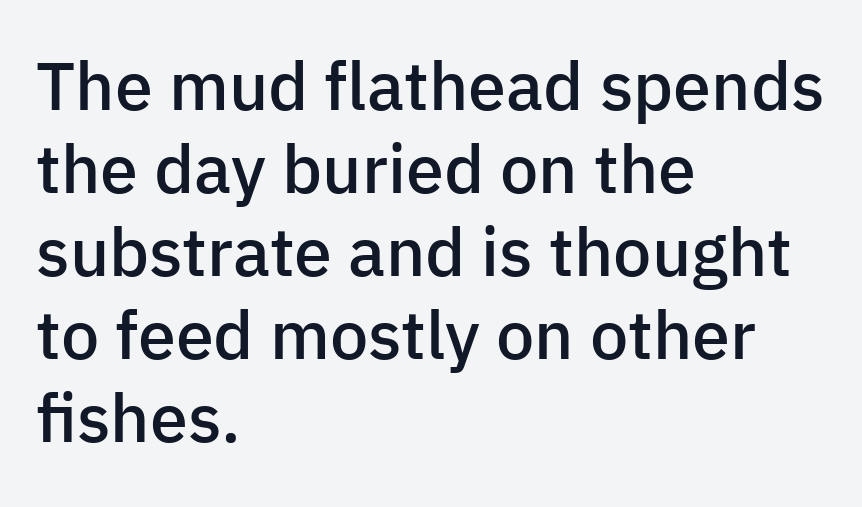
Q: Is the text bold? A: Semi-bold.
Q: Is the text italic (slanted)? A: No, it is upright.
Q: Is the typeface a serif or a sans-serif typeface? A: Sans-serif.
Q: Is the text underlined? A: No.
Q: How is the paragraph aligned? A: Left-aligned.
Q: Is the spacing between letters normal or unusually wide? A: Normal.
Q: Width (condensed, normal, or wide)? A: Normal.
Q: Stroke contrast? A: Low.
Q: x-height? A: Medium.
Q: Monospaced? A: No.
